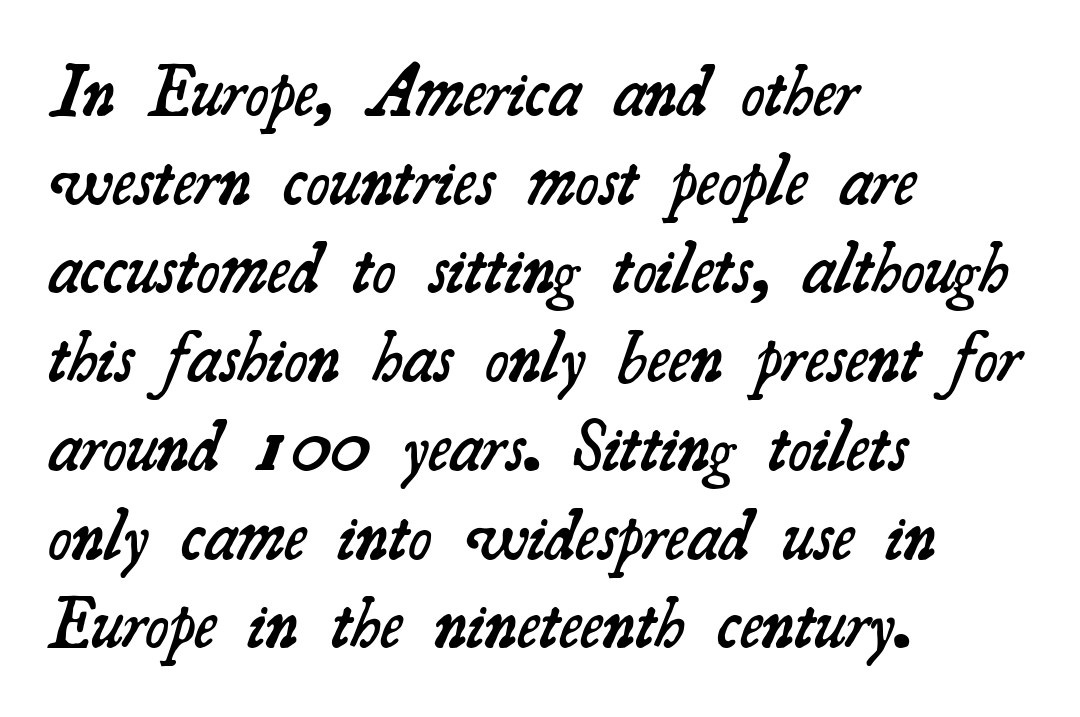
You could not count columns in this text — the font is proportionally spaced. Moderately thickened strokes mark this as semibold type. A normal amount of white space separates one row of letters from the next. Font category for this specimen: serif. Tracking here is standard; glyphs follow each other at the usual distance. Casual observation: everything's shoved over to the left.
